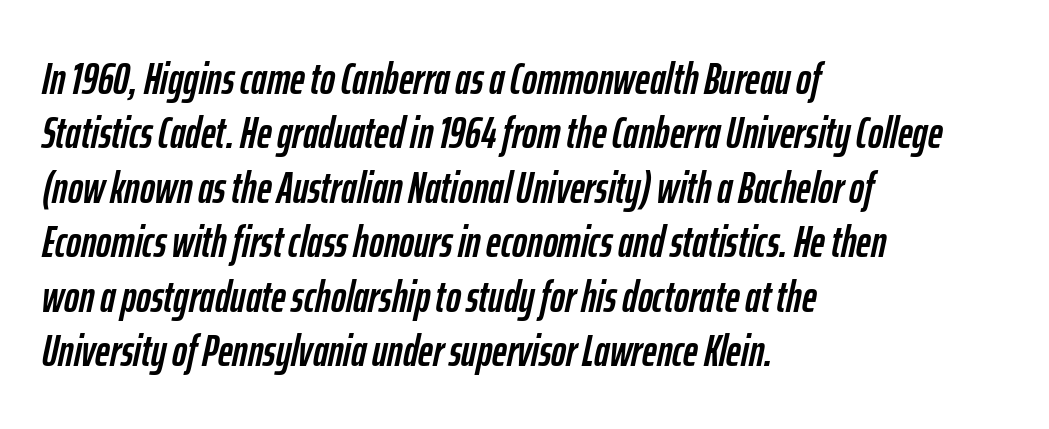
The rendering uses natural spacing where letterforms have individual widths. The letters sit at their default tracking, neither squeezed nor spread. These lines were composed using italics. The baseline area is clear. Reading down the block, your eye returns to a fixed left position each line.
